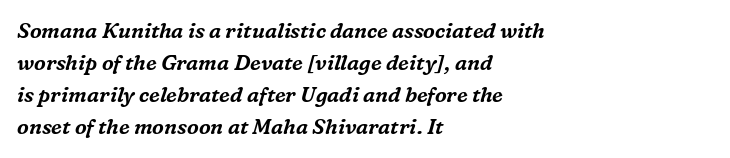
{"italic": "yes", "lean": "right", "slant_degrees": 16, "underline": "no", "align": "left", "line_spacing": "normal", "line_spacing_ratio": 1.53, "letter_spacing": "normal", "letter_spacing_em": 0.0, "glyph_px": 21}
